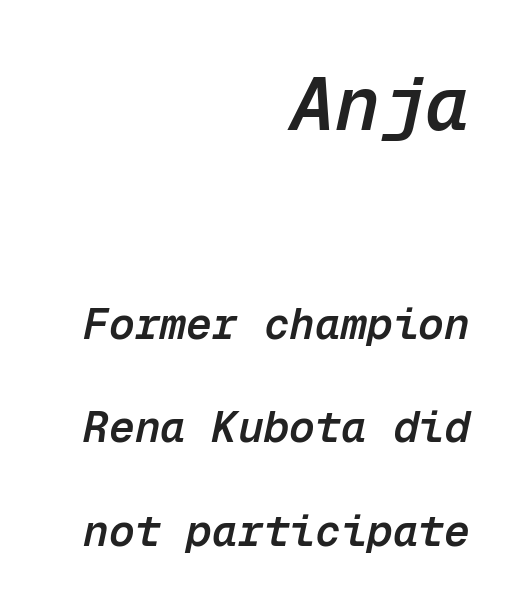
{"italic": "yes", "lean": "right", "slant_degrees": 12, "bold": "semi", "weight": "semibold", "width": "normal", "stroke_contrast": "low", "x_height": "medium", "monospaced": "yes", "underline": "no", "align": "right", "line_spacing": "loose", "line_spacing_ratio": 2.41, "letter_spacing": "normal", "letter_spacing_em": 0.0, "larger_block": "first", "size_ratio": 1.74, "glyph_px": 75}
